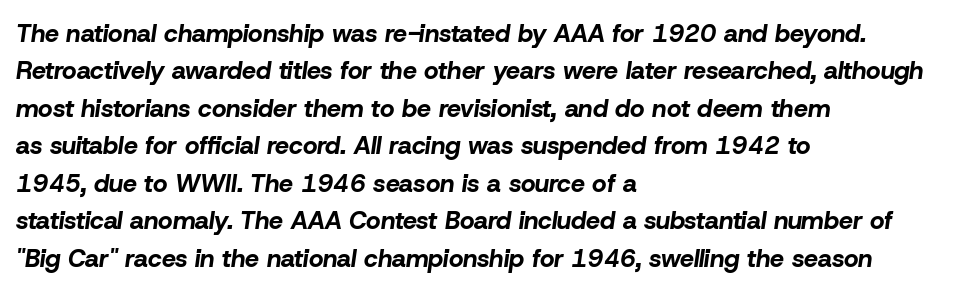
The image shows 25 px bold type, italic (leaning right); set left-aligned, normal line spacing (1.5x), normal letter spacing, not underlined.
